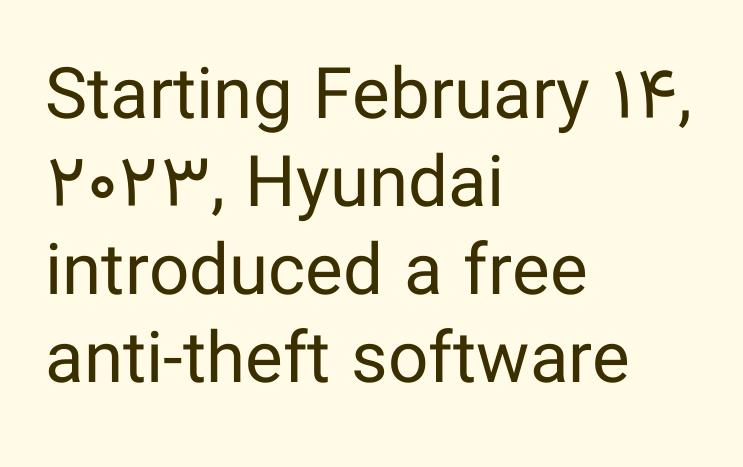
Q: Is the text bold? A: No.
Q: Is the text italic (slanted)? A: No, it is upright.
Q: Is the typeface a serif or a sans-serif typeface? A: Sans-serif.
Q: Is the text underlined? A: No.
Q: How is the paragraph aligned? A: Left-aligned.
Q: Is the spacing between letters normal or unusually wide? A: Normal.
Q: Width (condensed, normal, or wide)? A: Normal.
Q: Stroke contrast? A: Low.
Q: x-height? A: Medium.
Q: Monospaced? A: No.
